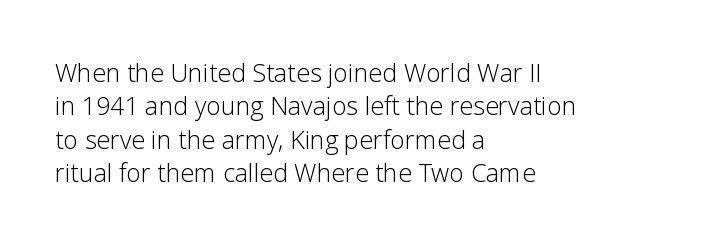
{"italic": "no", "bold": "no", "underline": "no", "align": "left", "line_spacing": "normal", "line_spacing_ratio": 1.34, "letter_spacing": "normal", "letter_spacing_em": 0.0, "glyph_px": 25}
